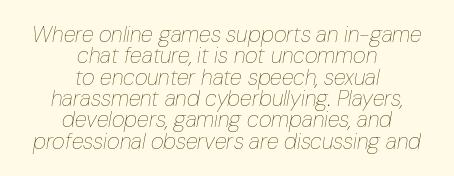
{"italic": "yes", "lean": "right", "slant_degrees": 10, "bold": "no", "underline": "no", "align": "center", "line_spacing": "tight", "line_spacing_ratio": 0.97, "letter_spacing": "normal", "letter_spacing_em": 0.0, "glyph_px": 22}
